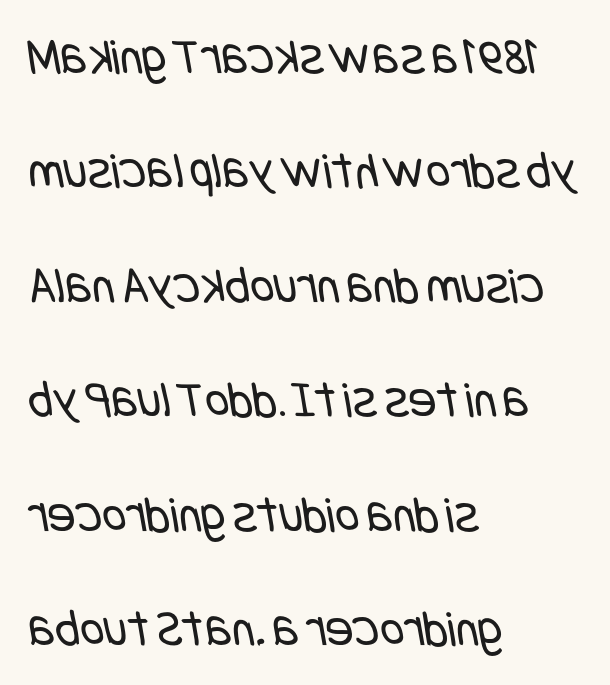
Q: Is the text bold? A: No.
Q: Is the typeface a serif or a sans-serif typeface? A: Sans-serif.
Q: Is the text underlined? A: No.
Q: How is the paragraph aligned? A: Left-aligned.
Q: Is the spacing between letters normal or unusually wide? A: Normal.
Q: Is the spacing between lines tight, normal or loose? A: Loose.
Q: Width (condensed, normal, or wide)? A: Condensed.
Q: Stroke contrast? A: Low.
Q: x-height? A: Large.
